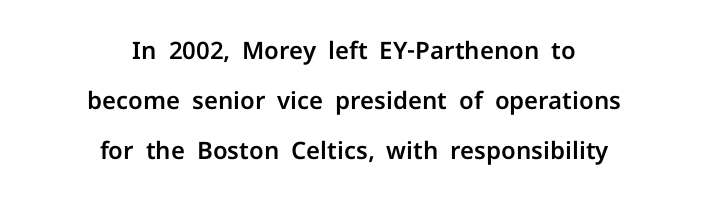
{"italic": "no", "underline": "no", "align": "center", "line_spacing": "loose", "line_spacing_ratio": 2.08, "letter_spacing": "normal", "letter_spacing_em": 0.0, "glyph_px": 24}
